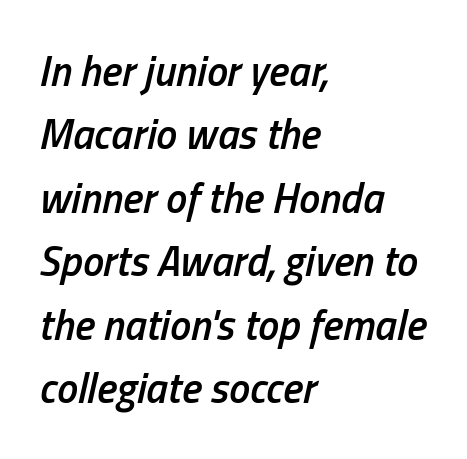
{"italic": "yes", "lean": "right", "slant_degrees": 13, "bold": "semi", "weight": "semibold", "width": "condensed", "stroke_contrast": "low", "x_height": "medium", "monospaced": "no", "underline": "no", "align": "left", "line_spacing": "normal", "line_spacing_ratio": 1.51, "letter_spacing": "normal", "letter_spacing_em": 0.0, "glyph_px": 42}
